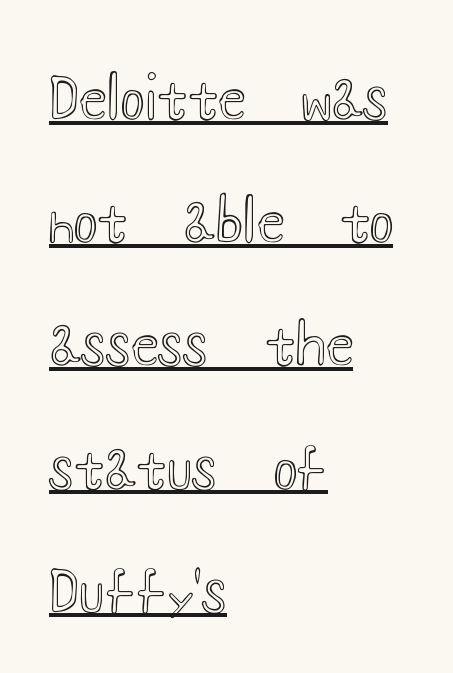
{"italic": "no", "width": "wide", "x_height": "small", "monospaced": "no", "underline": "yes", "align": "left", "line_spacing": "loose", "line_spacing_ratio": 2.2, "letter_spacing": "normal", "letter_spacing_em": 0.0, "glyph_px": 56}
